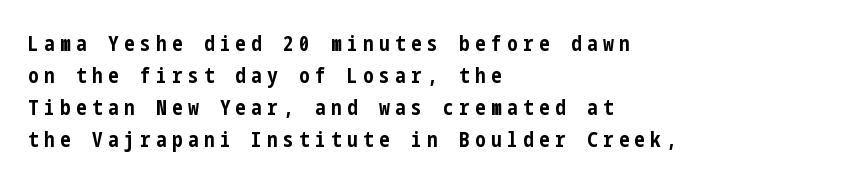
Q: Is the text bold? A: Yes.
Q: Is the text italic (slanted)? A: No, it is upright.
Q: Is the text underlined? A: No.
Q: How is the paragraph aligned? A: Left-aligned.
Q: Is the spacing between letters normal or unusually wide? A: Unusually wide.
Q: Is the spacing between lines tight, normal or loose? A: Normal.
